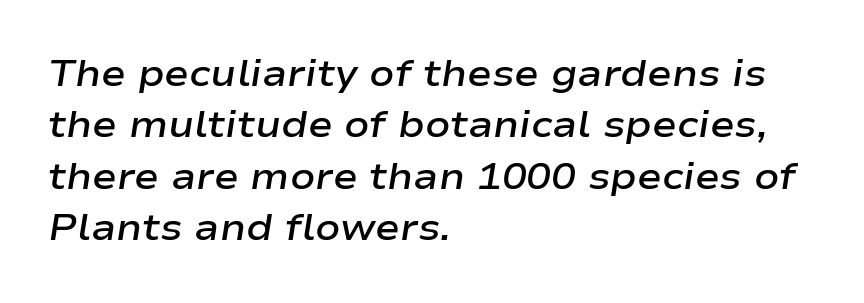
The image shows 37 px semibold, wide type, italic (leaning right); set left-aligned, normal line spacing (1.39x), normal letter spacing, not underlined; low stroke contrast and a medium x-height.
